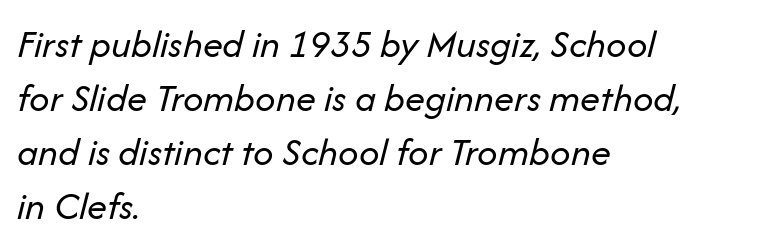
The image shows 40 px regular-weight type, italic (leaning right); set left-aligned, normal line spacing (1.35x), normal letter spacing, not underlined; low stroke contrast and a medium x-height.
